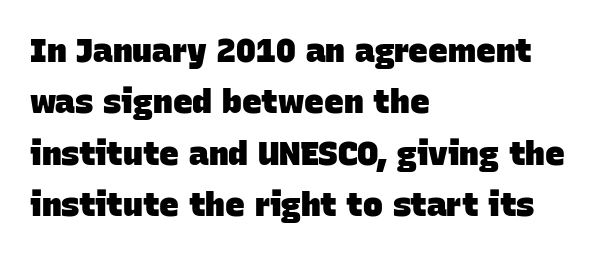
The gaps between neighbouring characters are ordinary and unremarkable. Line spacing here is normal. Spacing verdict: proportional, widths tailored to each character. Reading down the block, your eye returns to a fixed left position each line. The passage shown is typeset with a sans-serif family.
